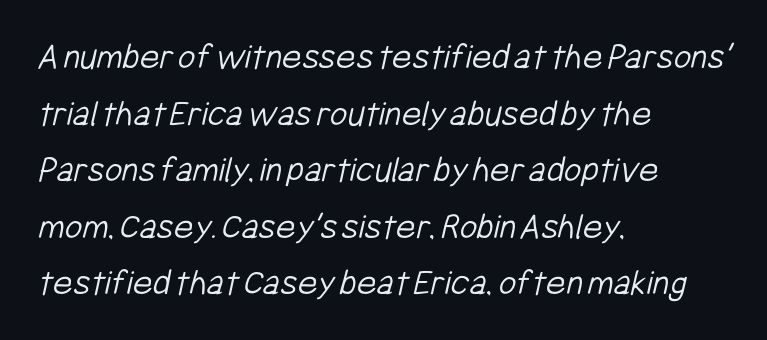
{"serif": "no", "bold": "no", "weight": "light", "width": "condensed", "stroke_contrast": "low", "x_height": "medium", "monospaced": "no", "underline": "no", "align": "left", "line_spacing": "normal", "line_spacing_ratio": 1.49, "letter_spacing": "normal", "letter_spacing_em": 0.0, "glyph_px": 38}
